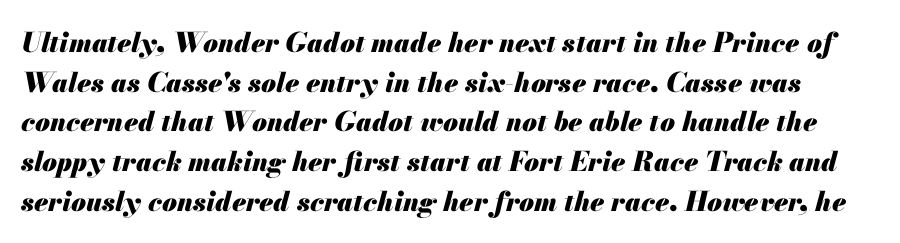
Each word holds together tightly as a unit, with standard inter-letter gaps. The block of text has a typical density, with ordinary space between rows. The string is rendered with underlining switched off. Bold? Absolutely — the strokes are thick and heavy.
